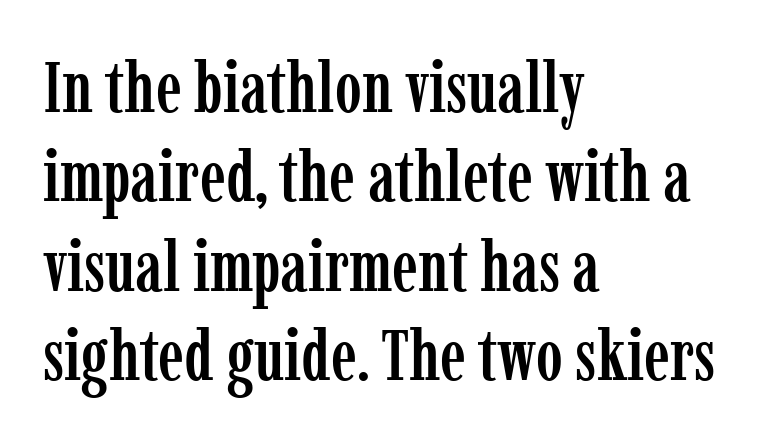
The image shows 72 px condensed serif type, upright; set left-aligned, line spacing 1.24x, normal letter spacing, not underlined; low stroke contrast and a medium x-height.
